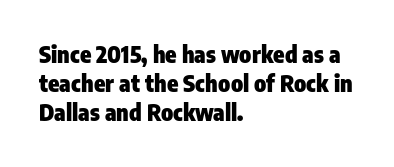
{"italic": "no", "bold": "yes", "underline": "no", "align": "left", "line_spacing": "normal", "line_spacing_ratio": 1.27, "letter_spacing": "normal", "letter_spacing_em": 0.0, "glyph_px": 23}
